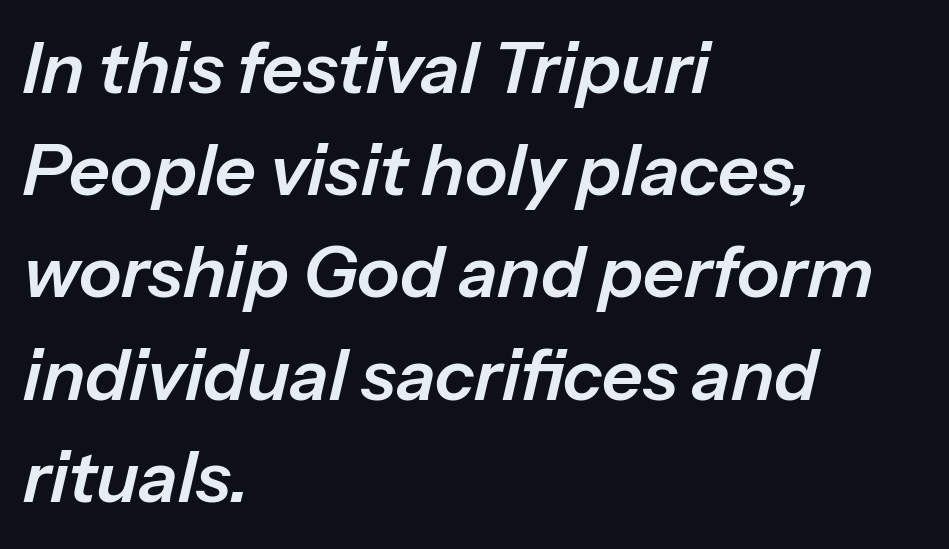
The image shows 71 px text type, italic (leaning right); set left-aligned, normal line spacing (1.44x), normal letter spacing, not underlined; low stroke contrast and a medium x-height.
